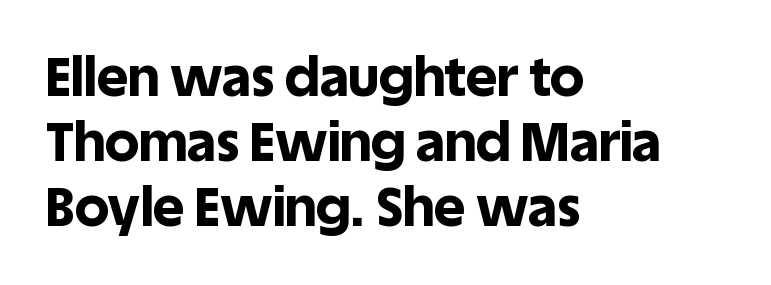
The image shows 54 px bold sans-serif type, upright; set left-aligned, line spacing 1.2x, normal letter spacing, not underlined; a large x-height.
